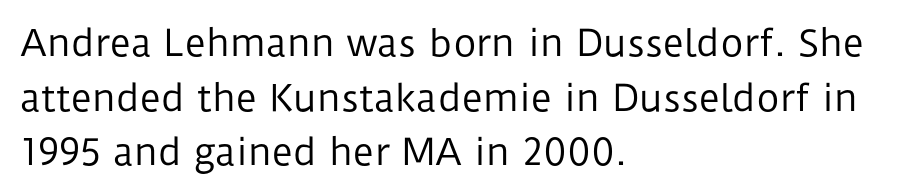
The image shows 36 px regular-weight sans-serif type, upright; set left-aligned, normal line spacing (1.52x), normal letter spacing, not underlined; low stroke contrast and a medium x-height.
